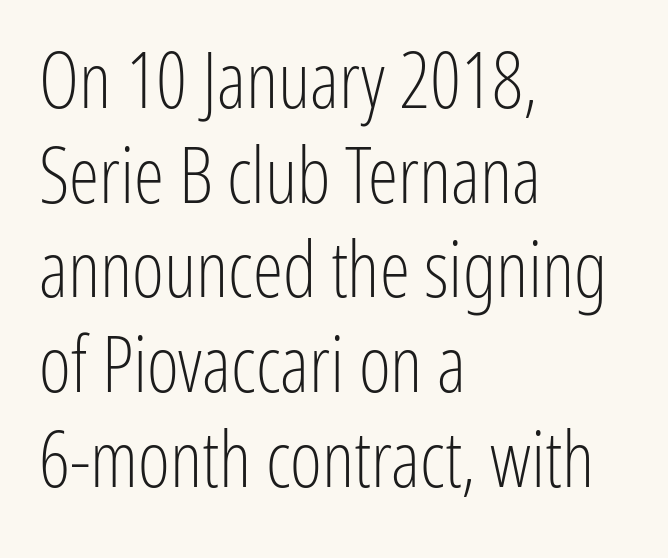
The type family on display is of the sans-serif kind. A typesetter would call this proportional, since set widths differ per character. Letters rest on an invisible, unmarked baseline. Is the type heavy? It reads as light-to-regular instead. This sample is left-justified, so line endings fall wherever the words run out.
